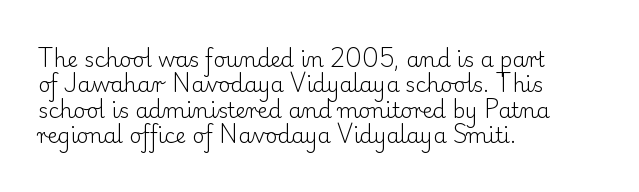
A bare baseline throughout the passage. Line beginnings align vertically; line endings do not. This sample uses plain, unmodified letter spacing. Posture: straight, roman, zero tilt. Is this a heavy cut? Hardly; it is regular or lighter.
